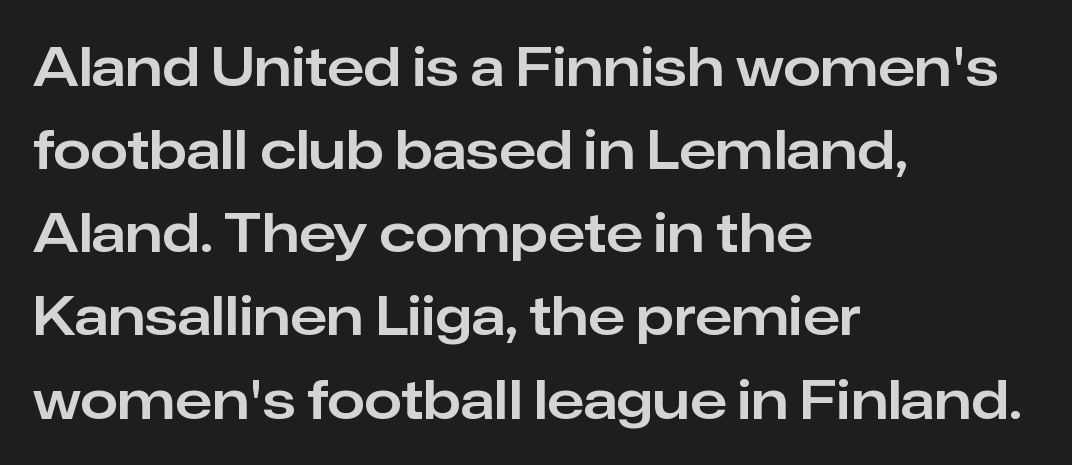
Is this a fixed-width face? No — the glyphs have proportional, varying widths. Type without underlining. Each new line begins a customary step beneath the previous one. Words appear dense and cohesive because spacing is normal. Upright lettering throughout.
